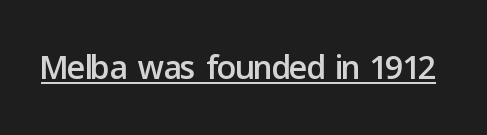
The image shows 48 px sans-serif type, upright; set normal letter spacing, underlined; low stroke contrast and a medium x-height.
